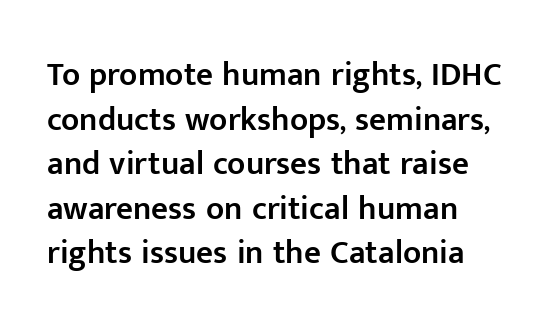
Q: Is the text bold? A: Semi-bold.
Q: Is the text italic (slanted)? A: No, it is upright.
Q: Is the typeface a serif or a sans-serif typeface? A: Sans-serif.
Q: Is the text underlined? A: No.
Q: How is the paragraph aligned? A: Left-aligned.
Q: Is the spacing between letters normal or unusually wide? A: Normal.
Q: Is the spacing between lines tight, normal or loose? A: Normal.
Q: Width (condensed, normal, or wide)? A: Normal.
Q: Stroke contrast? A: Low.
Q: x-height? A: Medium.
Q: Monospaced? A: No.
